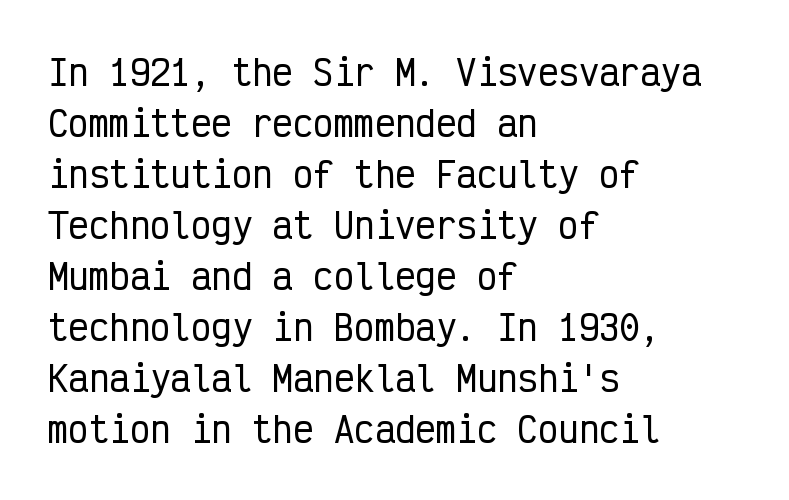
The tracking reads as untouched default to a designer's eye. Typeset ragged right — the left edge is the straight one. Ordinary non-slanted type is in use. Is this a sans? Yes — the strokes have no serifs. Check under the words: just untouched page.
